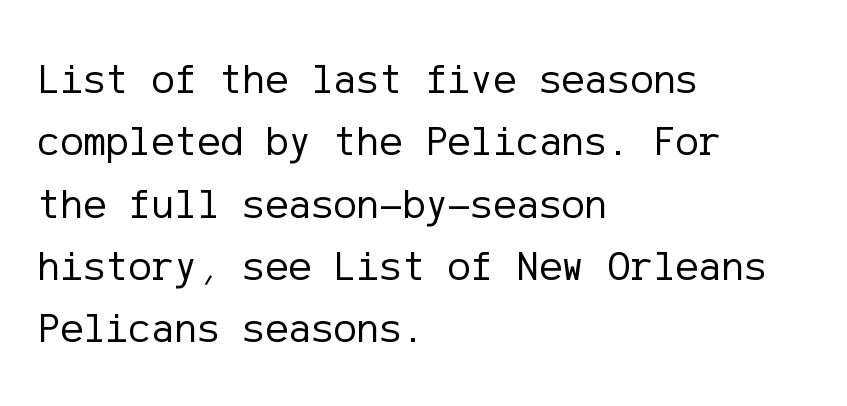
The image shows 43 px regular-weight sans-serif type, upright; set left-aligned, normal line spacing (1.45x), normal letter spacing, not underlined; low stroke contrast and a medium x-height.
